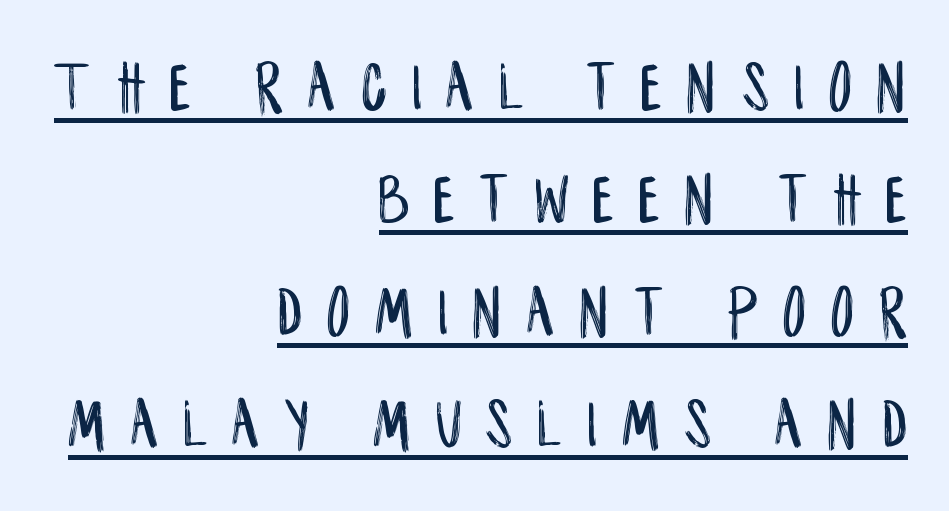
The image shows 73 px condensed sans-serif type, upright; set right-aligned, normal line spacing (1.54x), unusually wide letter spacing (+0.34 em), underlined; low stroke contrast and a large x-height.
